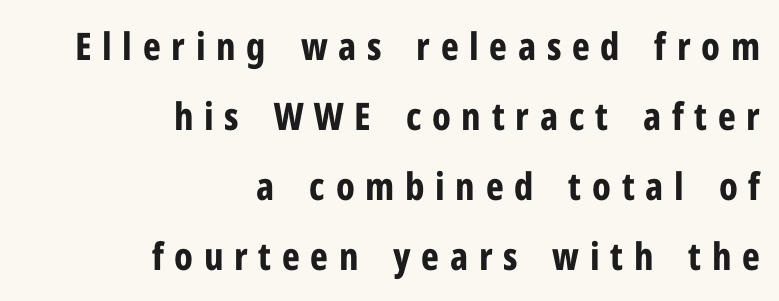
Q: Is the text bold? A: Yes.
Q: Is the text italic (slanted)? A: No, it is upright.
Q: Is the typeface a serif or a sans-serif typeface? A: Sans-serif.
Q: Is the text underlined? A: No.
Q: How is the paragraph aligned? A: Right-aligned.
Q: Is the spacing between letters normal or unusually wide? A: Unusually wide.
Q: Width (condensed, normal, or wide)? A: Condensed.
Q: Stroke contrast? A: Low.
Q: x-height? A: Medium.
Q: Monospaced? A: No.
